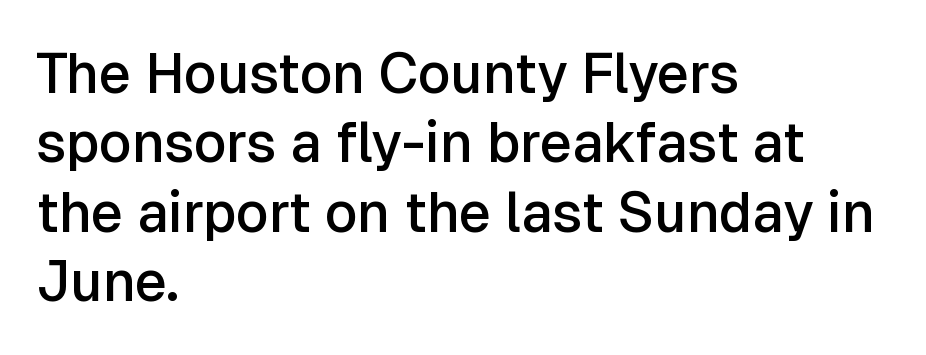
The image shows 56 px semibold sans-serif type, upright; set left-aligned, line spacing 1.24x, normal letter spacing, not underlined; low stroke contrast and a medium x-height.
